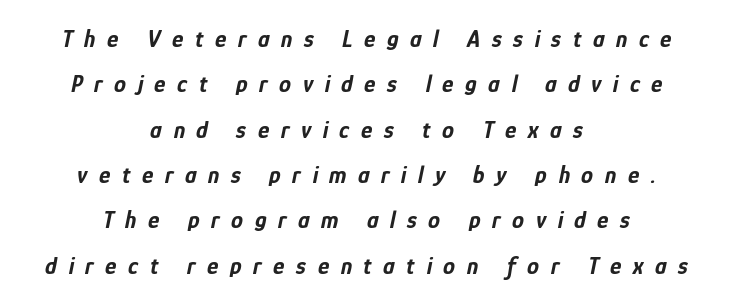
The whole block is typeset with a tilt. Words appear elongated and porous because spacing is wide. Does the copy run flush right? No — it is centered line by line. Clear beneath every line of the passage.
